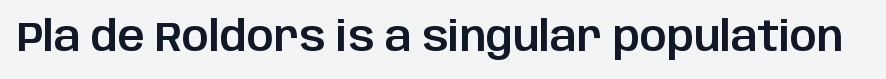
The image shows 42 px sans-serif type, upright; set normal letter spacing, not underlined; low stroke contrast and a large x-height.
